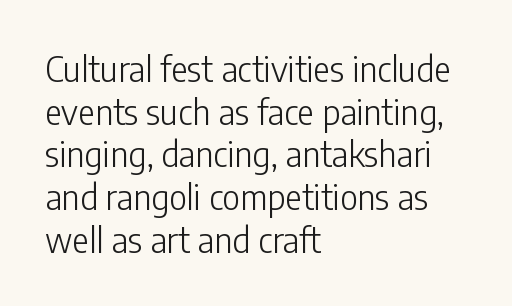
Q: Is the text bold? A: No.
Q: Is the text italic (slanted)? A: No, it is upright.
Q: Is the typeface a serif or a sans-serif typeface? A: Sans-serif.
Q: Is the text underlined? A: No.
Q: How is the paragraph aligned? A: Left-aligned.
Q: Is the spacing between letters normal or unusually wide? A: Normal.
Q: Width (condensed, normal, or wide)? A: Condensed.
Q: Stroke contrast? A: Low.
Q: x-height? A: Medium.
Q: Monospaced? A: No.
